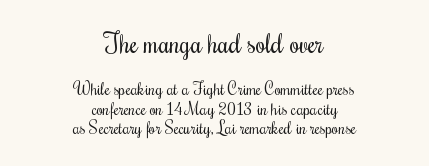
The image shows 26 px text type; set centered, line spacing 1.16x, normal letter spacing, not underlined; the first (top) block is 1.53x larger.
